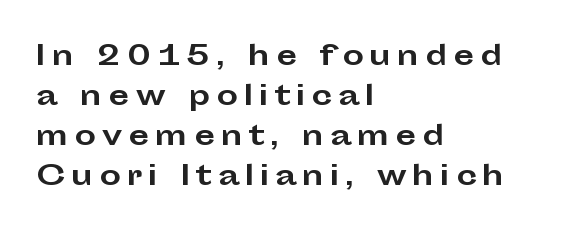
{"italic": "no", "bold": "yes", "underline": "no", "align": "left", "line_spacing": "normal", "line_spacing_ratio": 1.48, "letter_spacing": "wide", "letter_spacing_em": 0.22, "glyph_px": 27}
